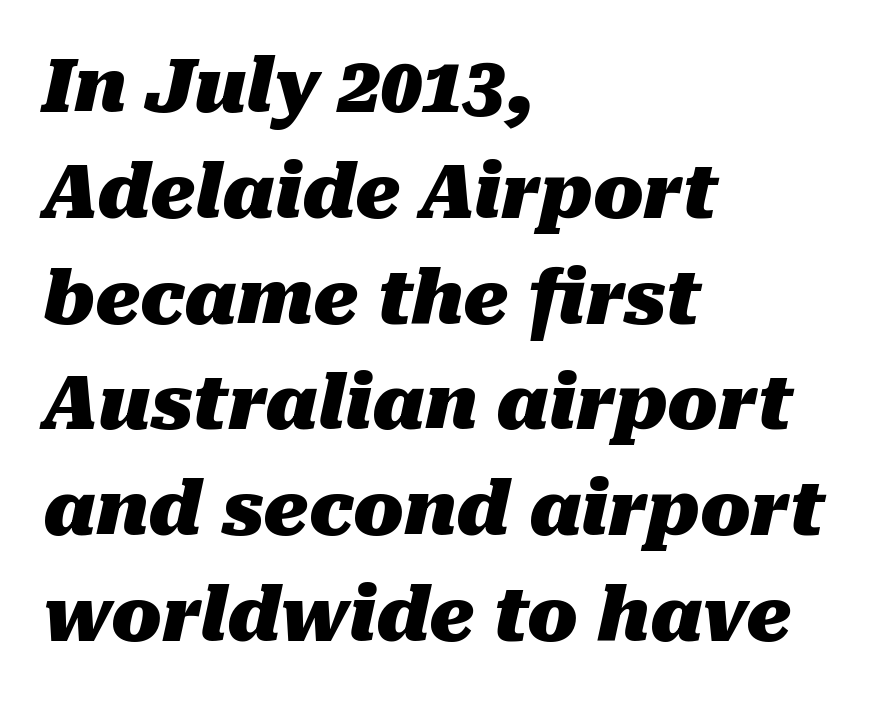
Lines of text with bare space underneath. Each letter keeps its own natural width here, so spacing adapts to shape. Does the copy run flush right? No — it runs flush left. Plenty of ink on the page — the face is bold. Letter spacing: default. It's the slanting kind of type.
